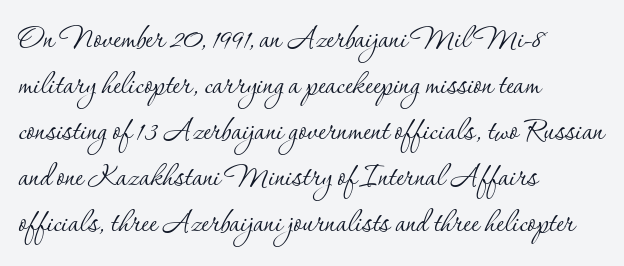
Q: Is the text bold? A: No.
Q: Is the text italic (slanted)? A: Yes.
Q: Is the typeface a serif or a sans-serif typeface? A: Serif.
Q: Is the text underlined? A: No.
Q: How is the paragraph aligned? A: Left-aligned.
Q: Is the spacing between letters normal or unusually wide? A: Normal.
Q: Width (condensed, normal, or wide)? A: Normal.
Q: Stroke contrast? A: Low.
Q: x-height? A: Small.
Q: Monospaced? A: No.
